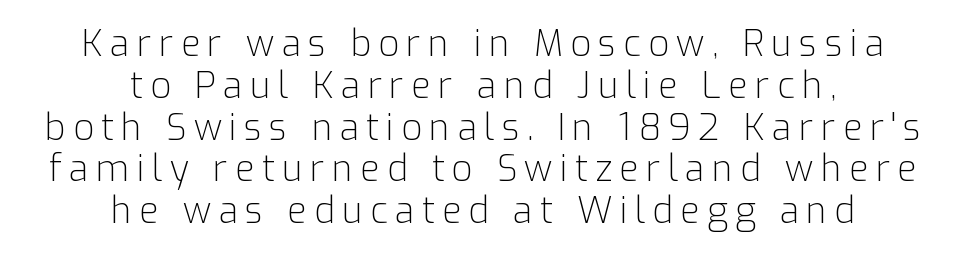
{"serif": "no", "italic": "no", "bold": "no", "weight": "light", "width": "normal", "stroke_contrast": "low", "x_height": "medium", "monospaced": "no", "underline": "no", "align": "center", "line_spacing_ratio": 1.16, "letter_spacing": "wide", "letter_spacing_em": 0.2, "glyph_px": 36}
